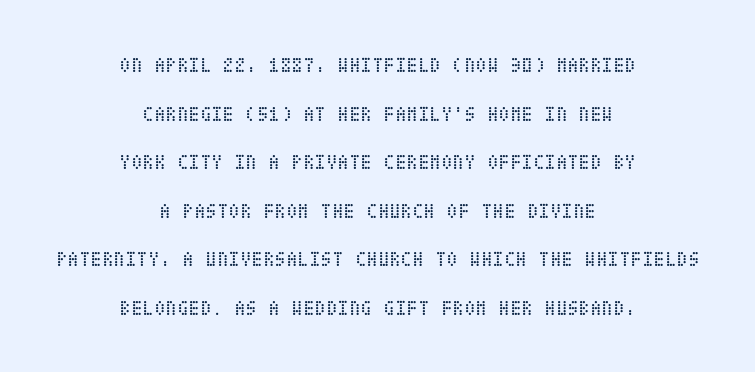
Q: Is the text bold? A: No.
Q: Is the text italic (slanted)? A: No, it is upright.
Q: Is the text underlined? A: No.
Q: How is the paragraph aligned? A: Centered.
Q: Is the spacing between letters normal or unusually wide? A: Normal.
Q: Is the spacing between lines tight, normal or loose? A: Loose.
